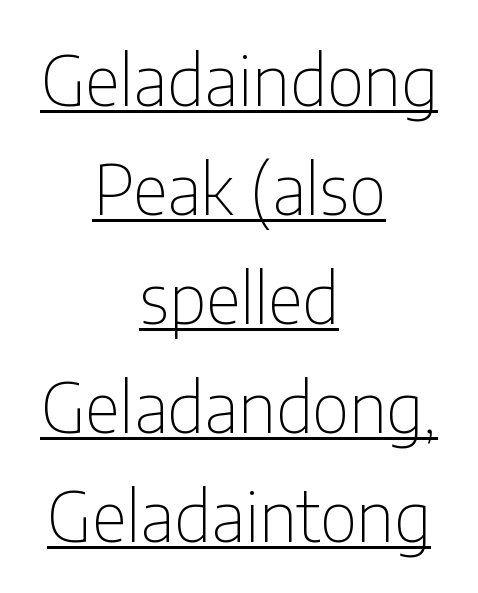
Reading down the block, each line starts at a different indent, mirrored at its end. These lines sit exactly where default settings would place them. Default kerning and tracking; the words read as compact shapes. In designer terms, the underline attribute is active on this setting. Varying glyph widths throughout — classic text-font behaviour. These glyphs show unthickened strokes, regular width or finer.
